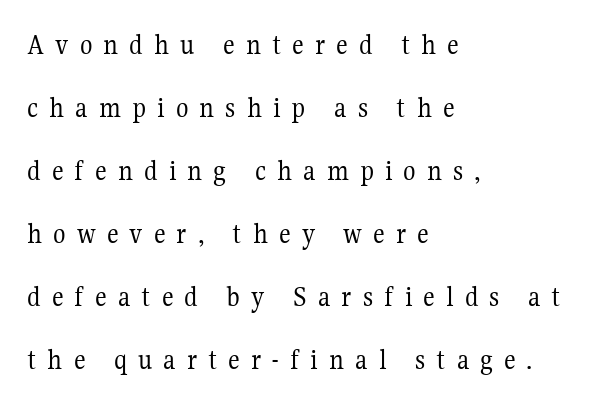
Q: Is the text bold? A: No.
Q: Is the text italic (slanted)? A: No, it is upright.
Q: Is the typeface a serif or a sans-serif typeface? A: Serif.
Q: Is the text underlined? A: No.
Q: How is the paragraph aligned? A: Left-aligned.
Q: Is the spacing between letters normal or unusually wide? A: Unusually wide.
Q: Is the spacing between lines tight, normal or loose? A: Loose.
Q: Width (condensed, normal, or wide)? A: Normal.
Q: Stroke contrast? A: Medium.
Q: x-height? A: Medium.
Q: Monospaced? A: No.
